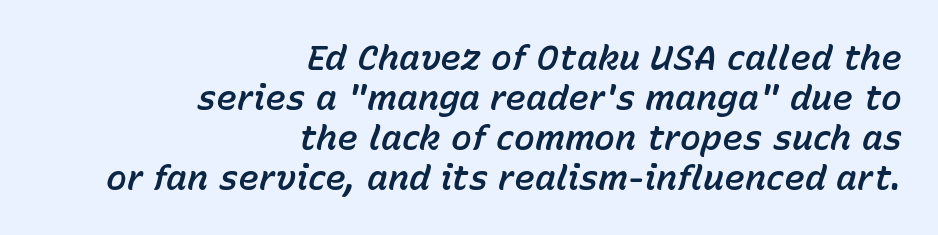
The foot of each line stays bare and open. Does the lettering tilt? It does — this is italic. Spacing verdict: proportional, widths tailored to each character. Compared with typical body copy, the letter spacing here is the same. Reading down the block, your eye finds every line finishing at a fixed right position.
